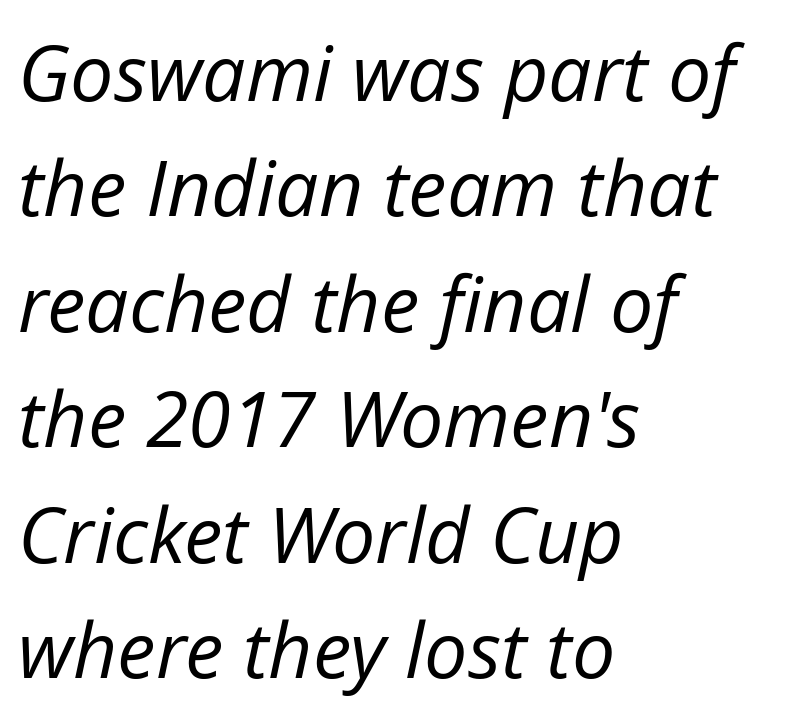
{"italic": "yes", "lean": "right", "slant_degrees": 12, "bold": "no", "weight": "regular", "width": "normal", "stroke_contrast": "low", "x_height": "medium", "monospaced": "no", "underline": "no", "align": "left", "line_spacing": "normal", "line_spacing_ratio": 1.5, "letter_spacing": "normal", "letter_spacing_em": 0.0, "glyph_px": 77}
